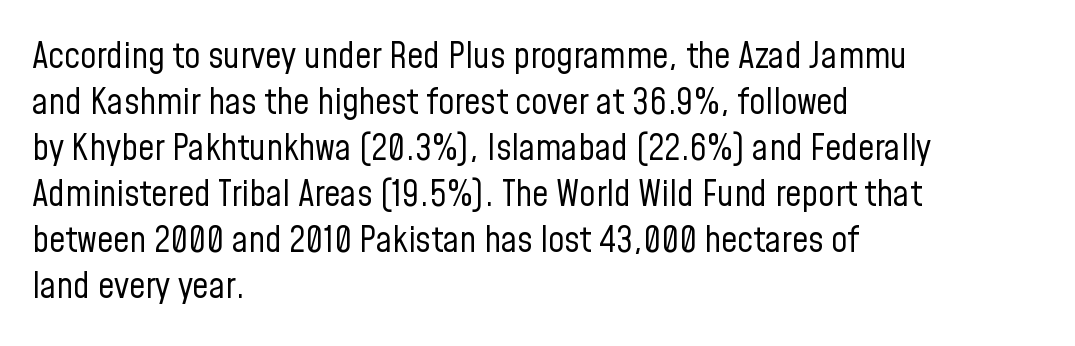
Style check: upright. Quick note: interline space is typical. The setting favours the left margin, as ordinary paragraphs usually do. Stroke terminals: plain, sans-serif. A quiet, ordinary-to-light weight characterises the typeface.
